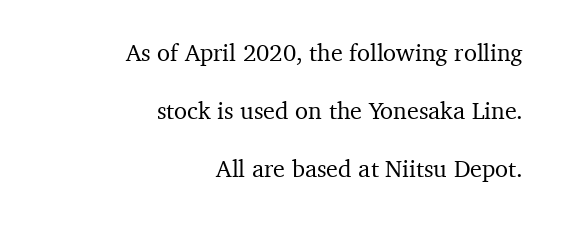
Q: Is the text italic (slanted)? A: No, it is upright.
Q: Is the text underlined? A: No.
Q: How is the paragraph aligned? A: Right-aligned.
Q: Is the spacing between letters normal or unusually wide? A: Normal.
Q: Is the spacing between lines tight, normal or loose? A: Loose.
